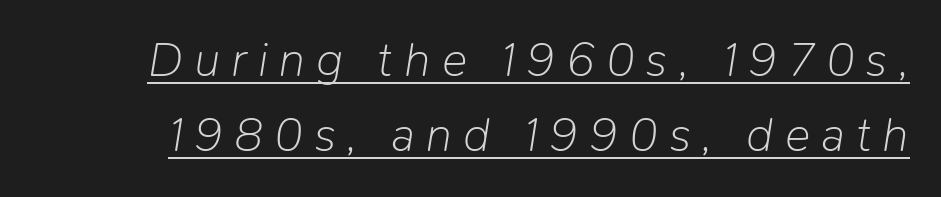
The image shows 48 px light type, italic (leaning right); set normal line spacing (1.57x), unusually wide letter spacing (+0.23 em), underlined; low stroke contrast and a medium x-height.
